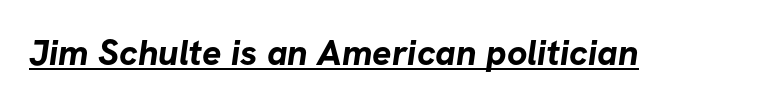
Q: Is the text bold? A: Yes.
Q: Is the typeface a serif or a sans-serif typeface? A: Sans-serif.
Q: Is the text underlined? A: Yes.
Q: Is the spacing between letters normal or unusually wide? A: Normal.
Q: Width (condensed, normal, or wide)? A: Normal.
Q: Stroke contrast? A: Low.
Q: x-height? A: Medium.
Q: Monospaced? A: No.
